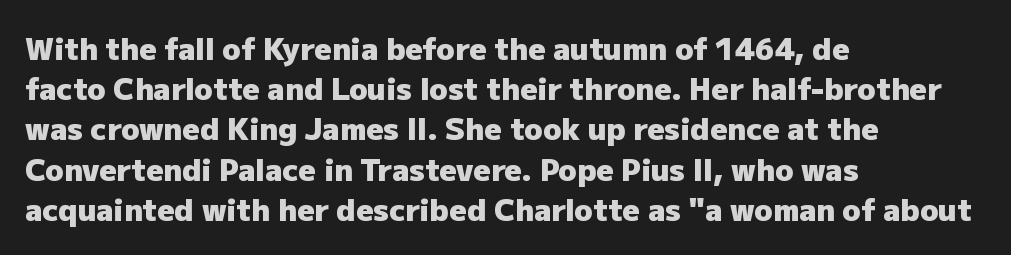
The typography opts for an upright posture over an oblique one. Its strokes are broad and dark, the hallmark of bold type. The typesetter chose a ragged-right arrangement here. Check where the strokes stop: nothing finishes them off — pure sans. This block has exactly the height ordinary leading produces.
